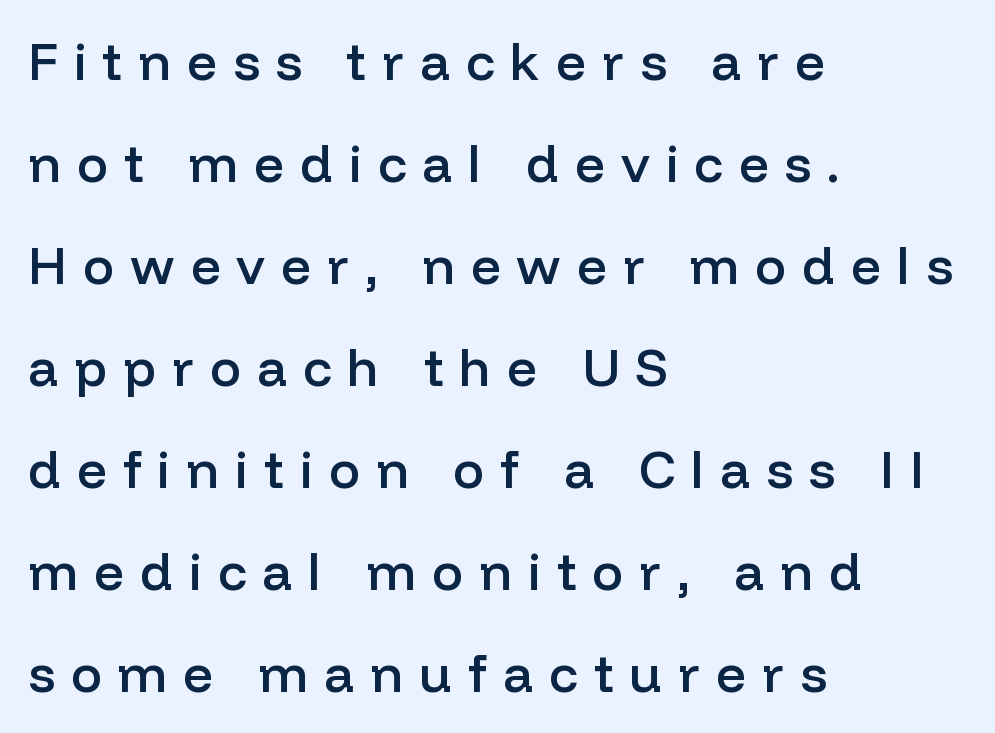
Each glyph is drawn with semibold strokes, heavier than normal yet not fully bold. Substantial extra tracking has been applied to these lines. Regarding leading, the lines here are spaced well apart. These lines stack with their left ends in a neat column. Each row of text sits above clean, open space. The letters advance in unequal steps, a hallmark of proportional type.
